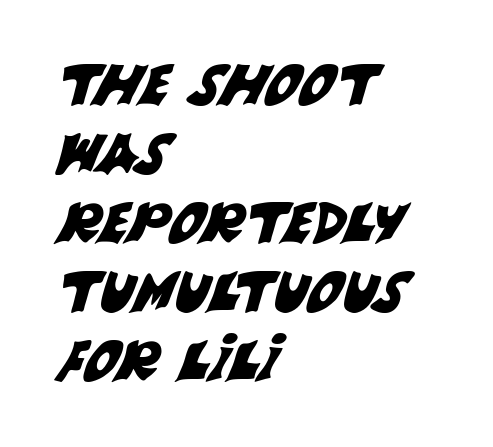
The image shows 56 px sans-serif type; set left-aligned, line spacing 1.23x, normal letter spacing, not underlined; medium stroke contrast and a large x-height.
